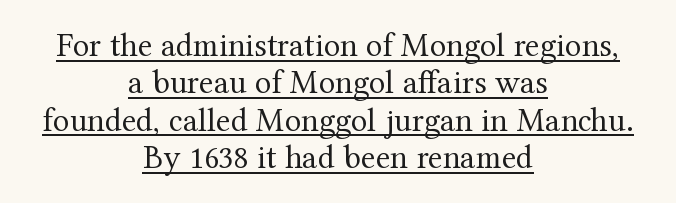
{"serif": "yes", "italic": "no", "bold": "no", "weight": "regular", "width": "normal", "stroke_contrast": "medium", "x_height": "medium", "monospaced": "no", "underline": "yes", "align": "center", "line_spacing": "tight", "line_spacing_ratio": 1.1, "letter_spacing": "normal", "letter_spacing_em": 0.0, "glyph_px": 34}
